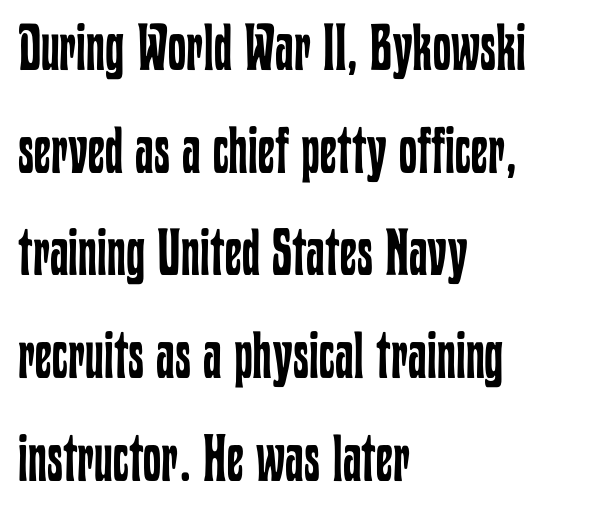
The face used here is proportionally spaced, like ordinary book or web type. Quick note: interline space is typical. Quick note: underline off. The paragraph has a hard left edge and a soft right edge.
